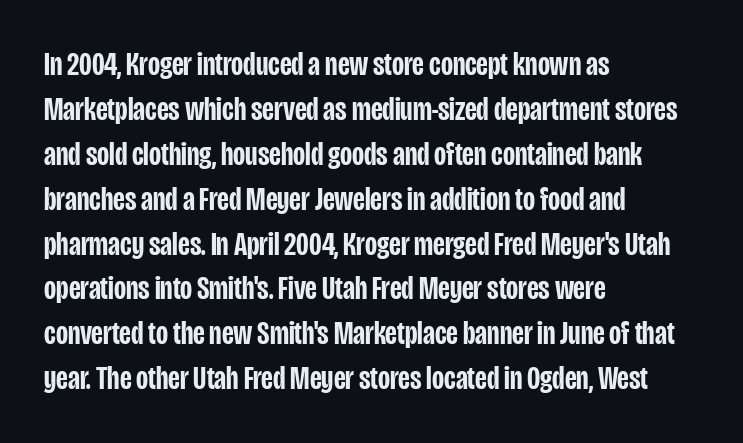
{"serif": "no", "italic": "no", "bold": "semi", "weight": "semibold", "width": "condensed", "stroke_contrast": "low", "x_height": "large", "monospaced": "no", "underline": "no", "align": "left", "line_spacing": "normal", "line_spacing_ratio": 1.36, "letter_spacing": "normal", "letter_spacing_em": 0.0, "glyph_px": 33}
